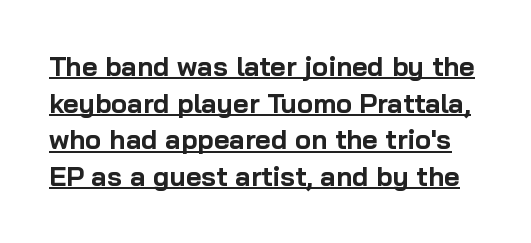
Q: Is the text bold? A: Yes.
Q: Is the text italic (slanted)? A: No, it is upright.
Q: Is the text underlined? A: Yes.
Q: Is the spacing between letters normal or unusually wide? A: Normal.
Q: Is the spacing between lines tight, normal or loose? A: Normal.
